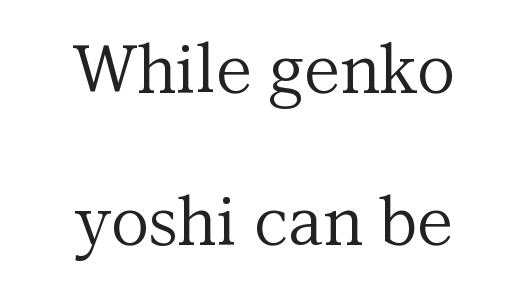
Q: Is the text bold? A: No.
Q: Is the text italic (slanted)? A: No, it is upright.
Q: Is the typeface a serif or a sans-serif typeface? A: Serif.
Q: Is the text underlined? A: No.
Q: Is the spacing between letters normal or unusually wide? A: Normal.
Q: Is the spacing between lines tight, normal or loose? A: Loose.
Q: Width (condensed, normal, or wide)? A: Normal.
Q: Stroke contrast? A: Medium.
Q: x-height? A: Medium.
Q: Monospaced? A: No.
